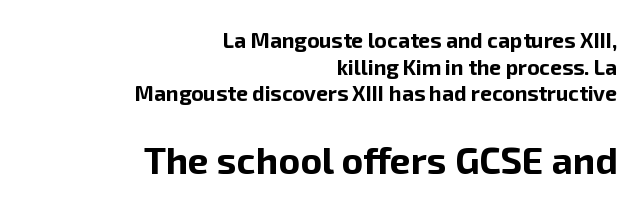
The face used here is proportionally spaced, like ordinary book or web type. The glyphs have the mass of a bold cut. Visually the block forms a straight wall on the right and a jagged coastline on the left. How would I describe the line gaps? Plain and ordinary.
